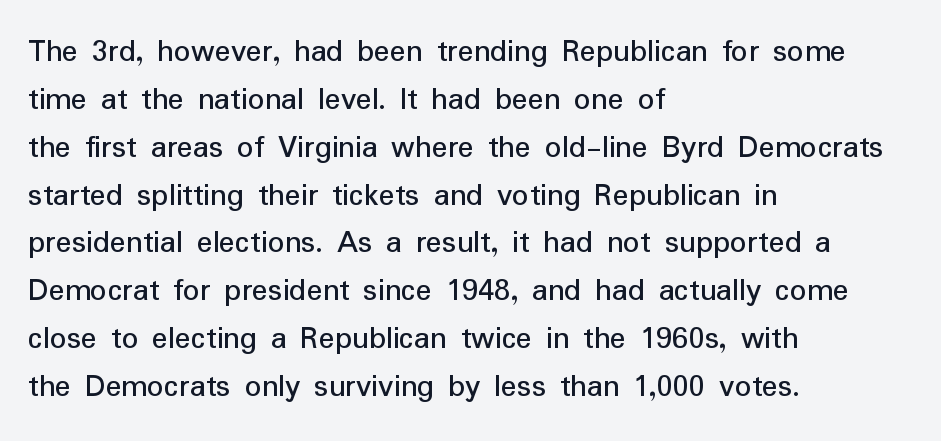
Q: Is the text italic (slanted)? A: No, it is upright.
Q: Is the typeface a serif or a sans-serif typeface? A: Sans-serif.
Q: Is the text underlined? A: No.
Q: How is the paragraph aligned? A: Left-aligned.
Q: Is the spacing between letters normal or unusually wide? A: Normal.
Q: Is the spacing between lines tight, normal or loose? A: Normal.
Q: Width (condensed, normal, or wide)? A: Normal.
Q: Stroke contrast? A: Low.
Q: x-height? A: Medium.
Q: Monospaced? A: No.
